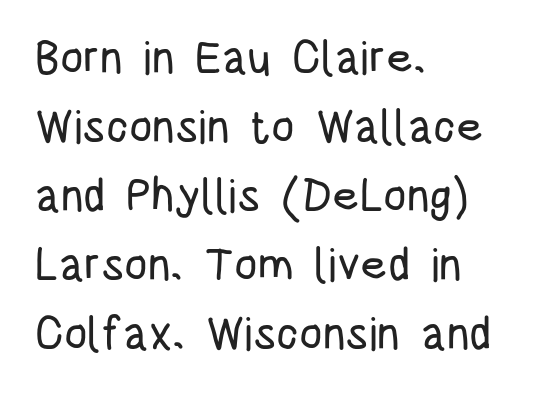
This rendering leaves character spacing at its baseline value. The rendering uses natural spacing where letterforms have individual widths. Designer's note — italics off, roman on. The glyphs are unaccompanied by any horizontal stroke below them.
